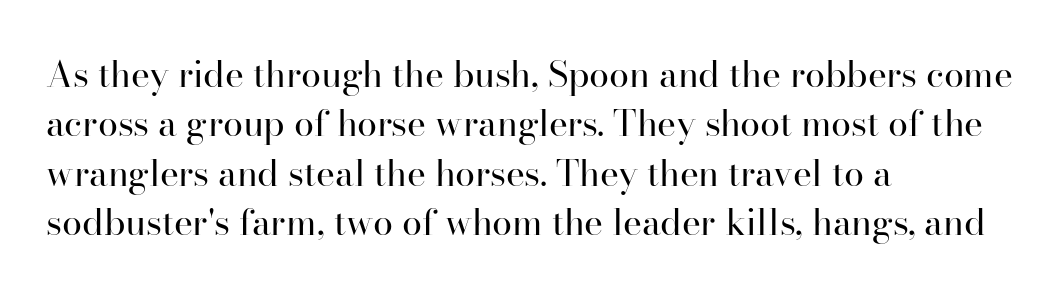
{"serif": "yes", "italic": "no", "bold": "no", "weight": "regular", "width": "normal", "stroke_contrast": "high", "x_height": "small", "monospaced": "no", "underline": "no", "align": "left", "line_spacing": "normal", "line_spacing_ratio": 1.37, "letter_spacing": "normal", "letter_spacing_em": 0.0, "glyph_px": 36}
